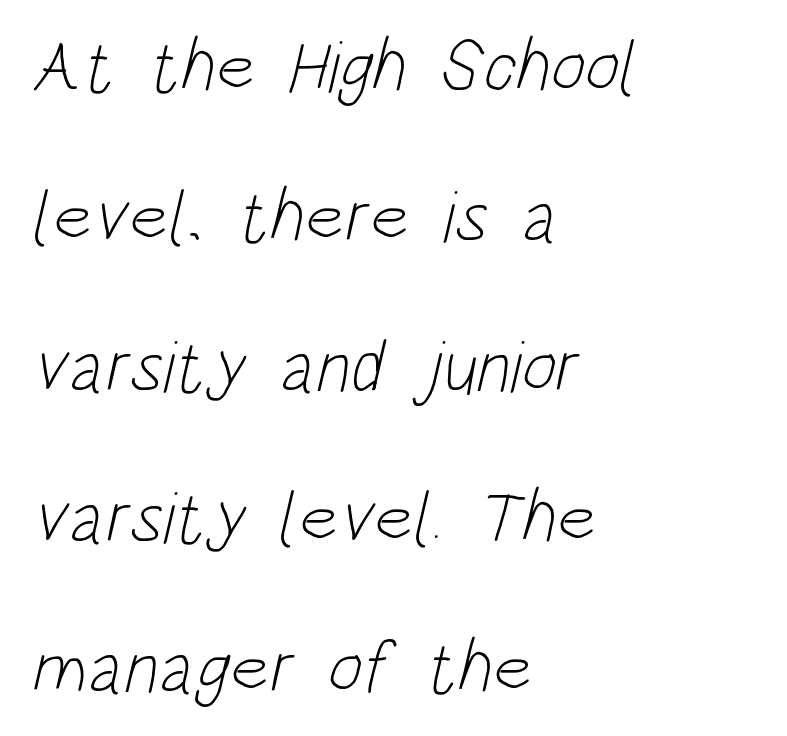
Q: Is the text bold? A: No.
Q: Is the typeface a serif or a sans-serif typeface? A: Sans-serif.
Q: Is the text underlined? A: No.
Q: How is the paragraph aligned? A: Left-aligned.
Q: Is the spacing between letters normal or unusually wide? A: Normal.
Q: Is the spacing between lines tight, normal or loose? A: Loose.
Q: Width (condensed, normal, or wide)? A: Condensed.
Q: Stroke contrast? A: Low.
Q: x-height? A: Large.
Q: Monospaced? A: No.
